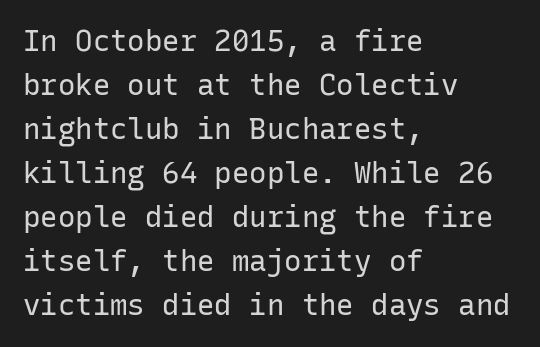
You can tell it's not italic because the verticals are truly vertical. The face used here is a sans, in the tradition of grotesques and geometrics. The space beneath each line is pristine and unruled. Think standard paragraph weight, or any step lighter than that. The paragraph shown leans on its left margin.
